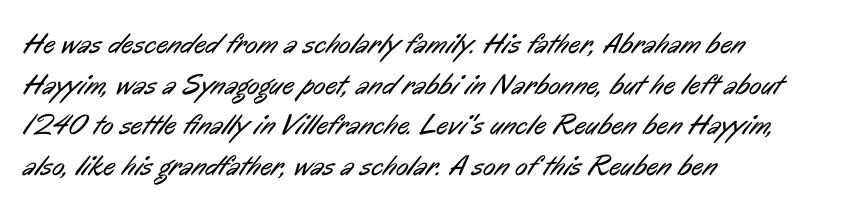
{"serif": "no", "bold": "no", "weight": "regular", "width": "condensed", "stroke_contrast": "low", "x_height": "medium", "monospaced": "no", "underline": "no", "align": "left", "line_spacing": "normal", "line_spacing_ratio": 1.4, "letter_spacing": "normal", "letter_spacing_em": 0.0, "glyph_px": 29}
